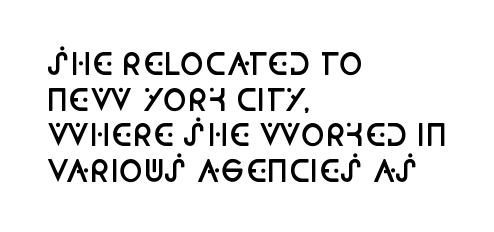
Q: Is the text bold? A: Semi-bold.
Q: Is the text italic (slanted)? A: No, it is upright.
Q: Is the typeface a serif or a sans-serif typeface? A: Sans-serif.
Q: Is the text underlined? A: No.
Q: How is the paragraph aligned? A: Left-aligned.
Q: Is the spacing between letters normal or unusually wide? A: Normal.
Q: Width (condensed, normal, or wide)? A: Condensed.
Q: Stroke contrast? A: Low.
Q: x-height? A: Large.
Q: Monospaced? A: No.
